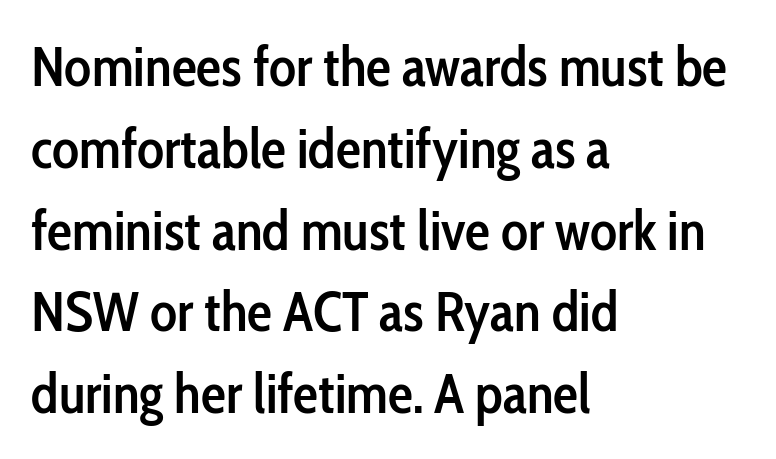
The glyphs in this specimen are sans serif. Vertically, the passage feels balanced, rows spaced as you'd expect. Does extra space separate the letters? No, they use regular spacing. These lines stack with their left ends in a neat column. This is roman type, the default non-slanted kind.
